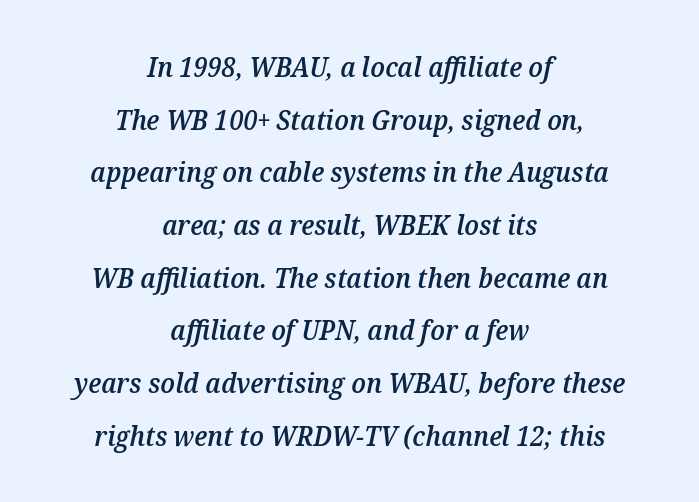
The image shows 27 px text type, italic (leaning right); set centered, loose line spacing (1.95x), normal letter spacing, not underlined.
